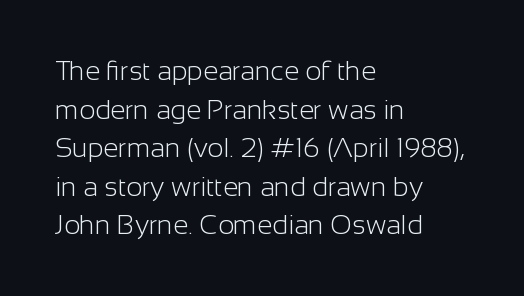
{"italic": "no", "bold": "no", "underline": "no", "align": "left", "line_spacing": "normal", "line_spacing_ratio": 1.43, "letter_spacing": "normal", "letter_spacing_em": 0.0, "glyph_px": 27}
